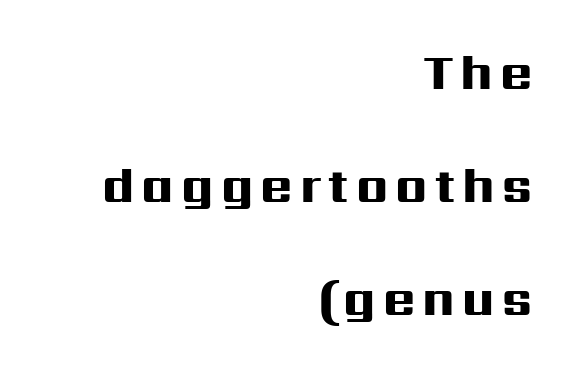
Q: Is the text bold? A: Yes.
Q: Is the text italic (slanted)? A: No, it is upright.
Q: Is the typeface a serif or a sans-serif typeface? A: Sans-serif.
Q: Is the text underlined? A: No.
Q: How is the paragraph aligned? A: Right-aligned.
Q: Is the spacing between lines tight, normal or loose? A: Loose.
Q: Width (condensed, normal, or wide)? A: Wide.
Q: Stroke contrast? A: High.
Q: x-height? A: Medium.
Q: Monospaced? A: No.
